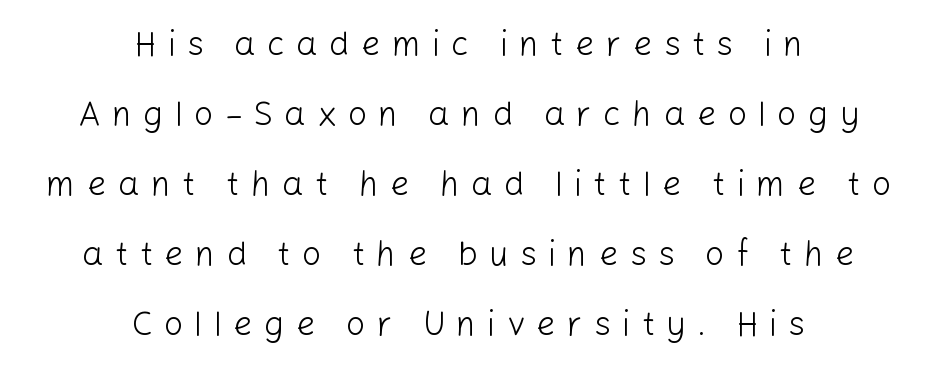
Ascenders rise straight up at ninety degrees. Each letter's strokes conclude bluntly, with no projecting serifs. Line starts and ends both wander, symmetrically. Quick note: underline off. The rendering uses a large line-height, opening up the rows. Varying glyph widths throughout — classic text-font behaviour.
